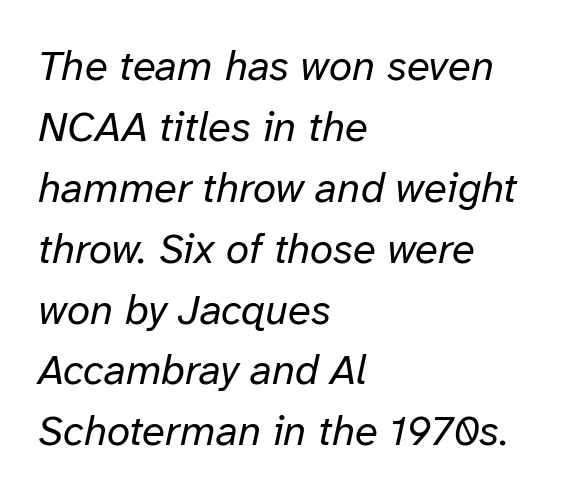
{"italic": "yes", "lean": "right", "slant_degrees": 12, "bold": "no", "weight": "regular", "width": "normal", "stroke_contrast": "low", "x_height": "medium", "monospaced": "no", "underline": "no", "align": "left", "line_spacing": "normal", "line_spacing_ratio": 1.45, "letter_spacing": "normal", "letter_spacing_em": 0.0, "glyph_px": 42}
